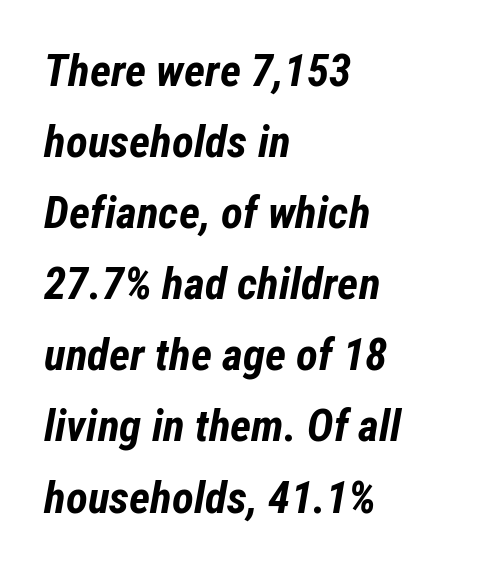
The image shows 45 px bold, condensed type, italic (leaning right); set left-aligned, normal line spacing (1.58x), normal letter spacing, not underlined; low stroke contrast and a medium x-height.
